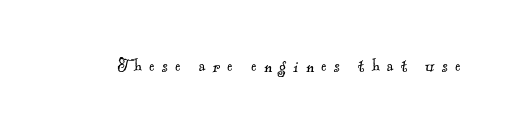
Q: Is the text bold? A: No.
Q: Is the text underlined? A: No.
Q: Is the spacing between letters normal or unusually wide? A: Unusually wide.
